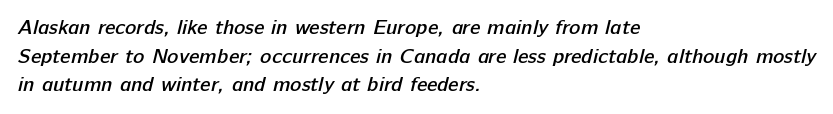
Which margin do the lines hug? The left one — the right edge is uneven. This sample keeps an unexceptional amount of space between lines. The baseline area is clear. Weight: semibold (demi). This rendering leaves character spacing at its baseline value.
